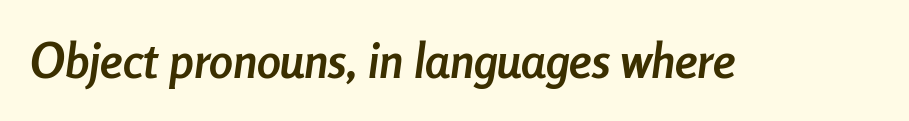
The line texture is even and compact thanks to regular tracking. The words here are not underlined. The rendering uses natural spacing where letterforms have individual widths. Each glyph is drawn with heavy, bold strokes. The face used here has a pronounced slope to its letters.
